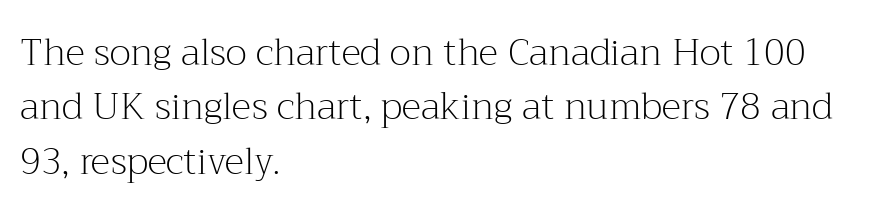
{"serif": "yes", "italic": "no", "bold": "no", "weight": "light", "width": "normal", "stroke_contrast": "medium", "x_height": "medium", "monospaced": "no", "underline": "no", "align": "left", "line_spacing": "normal", "line_spacing_ratio": 1.47, "letter_spacing": "normal", "letter_spacing_em": 0.0, "glyph_px": 37}
